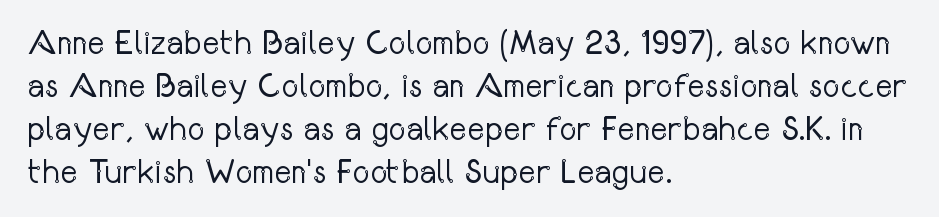
Q: Is the text bold? A: No.
Q: Is the text italic (slanted)? A: No, it is upright.
Q: Is the typeface a serif or a sans-serif typeface? A: Sans-serif.
Q: Is the text underlined? A: No.
Q: How is the paragraph aligned? A: Left-aligned.
Q: Is the spacing between letters normal or unusually wide? A: Normal.
Q: Is the spacing between lines tight, normal or loose? A: Normal.
Q: Width (condensed, normal, or wide)? A: Condensed.
Q: Stroke contrast? A: Low.
Q: x-height? A: Medium.
Q: Monospaced? A: No.
